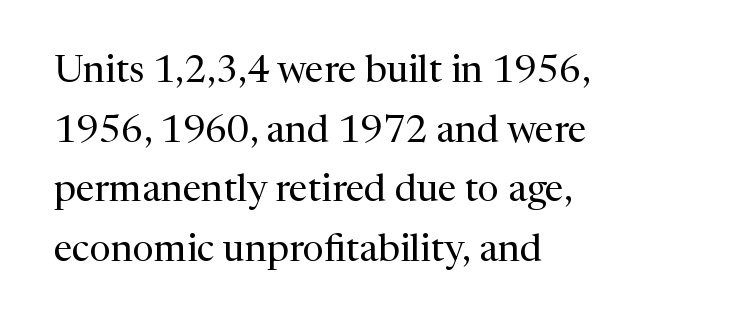
Italic: no, the glyphs are upright roman. The space beneath each line is pristine and unruled. The rendering uses natural spacing where letterforms have individual widths. The designer left line spacing at the default. Which margin do the lines hug? The left one — the right edge is uneven.
